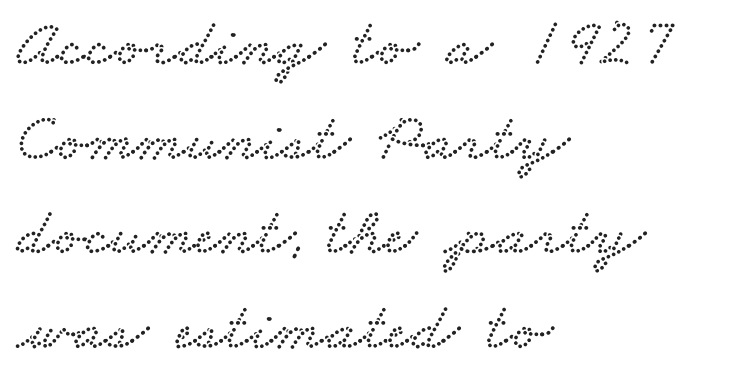
Q: Is the typeface a serif or a sans-serif typeface? A: Serif.
Q: Is the text underlined? A: No.
Q: How is the paragraph aligned? A: Left-aligned.
Q: Is the spacing between letters normal or unusually wide? A: Normal.
Q: Is the spacing between lines tight, normal or loose? A: Normal.
Q: Width (condensed, normal, or wide)? A: Wide.
Q: Stroke contrast? A: Low.
Q: x-height? A: Small.
Q: Monospaced? A: No.
